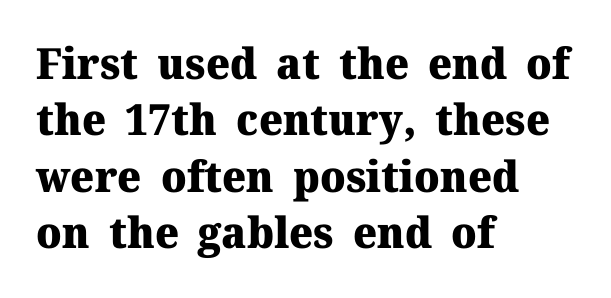
This rendering features lettering with no underline. Does extra space separate the letters? No, they use regular spacing. The type family on display is of the serif kind. Think of a printed novel: that variable character pitch is what you see here.
